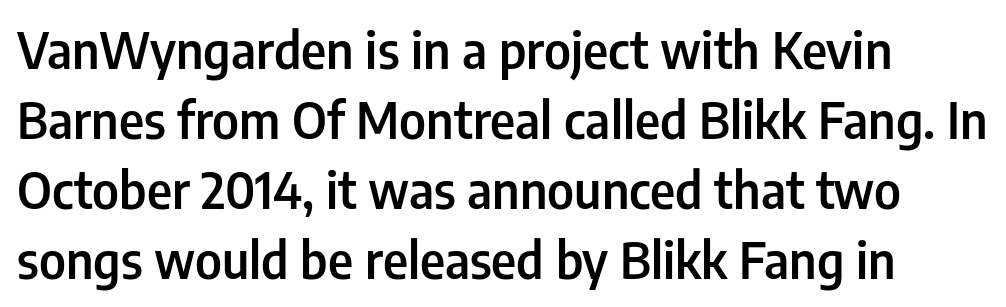
The image shows 50 px semibold, condensed sans-serif type, upright; set normal line spacing (1.4x), normal letter spacing, not underlined; low stroke contrast and a medium x-height.
